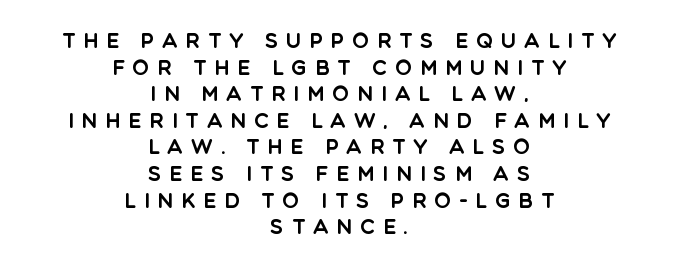
The lettering holds an erect, upright posture throughout. You could only call the tracking loose — the letters float apart. The vertical gap from one line to the next is medium. These lines are centered, leaving both edges ragged.
